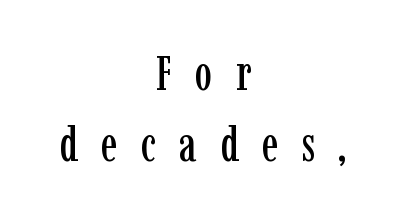
The image shows 49 px condensed serif type, upright; set centered, normal line spacing (1.44x), unusually wide letter spacing (+0.47 em), not underlined; low stroke contrast and a medium x-height.
